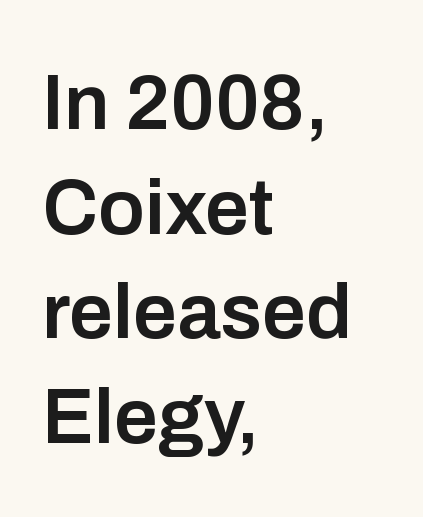
Q: Is the text bold? A: Semi-bold.
Q: Is the text italic (slanted)? A: No, it is upright.
Q: Is the typeface a serif or a sans-serif typeface? A: Sans-serif.
Q: Is the text underlined? A: No.
Q: How is the paragraph aligned? A: Left-aligned.
Q: Is the spacing between letters normal or unusually wide? A: Normal.
Q: Is the spacing between lines tight, normal or loose? A: Normal.
Q: Width (condensed, normal, or wide)? A: Normal.
Q: Stroke contrast? A: Low.
Q: x-height? A: Medium.
Q: Monospaced? A: No.
